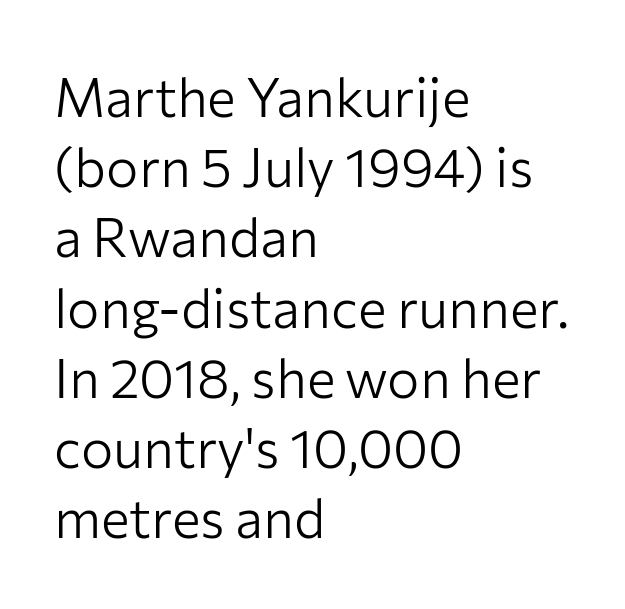
In CSS terms this would be text-align: left. No extra tracking has been applied to these lines. The space between consecutive lines is moderate. Every stem runs plumb, perpendicular to the baseline.
